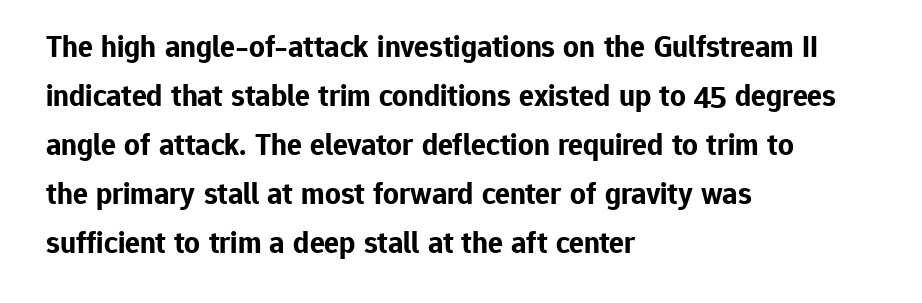
Q: Is the text bold? A: Yes.
Q: Is the text italic (slanted)? A: No, it is upright.
Q: Is the typeface a serif or a sans-serif typeface? A: Sans-serif.
Q: Is the text underlined? A: No.
Q: How is the paragraph aligned? A: Left-aligned.
Q: Is the spacing between letters normal or unusually wide? A: Normal.
Q: Is the spacing between lines tight, normal or loose? A: Normal.
Q: Width (condensed, normal, or wide)? A: Normal.
Q: Stroke contrast? A: Low.
Q: x-height? A: Medium.
Q: Monospaced? A: No.
